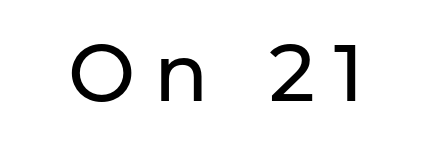
The lettering stays uniformly vertical, giving the passage a roman look. The passage shown is typeset with a sans-serif family. Someone cranked the tracking dial way up on this one. Any mark beneath the type? The region is blank. Note the varied advance widths — an 'i' is clearly narrower than an 'm'.
